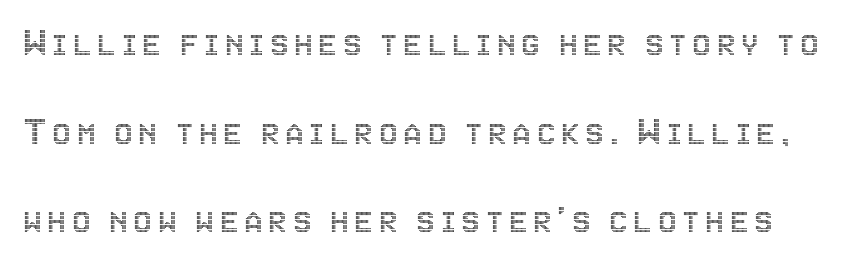
The passage shown is typed in a proportional face where columns would drift. Posture: vertical. Nobody drew a line under any word here. Vertical spacing — loose.
